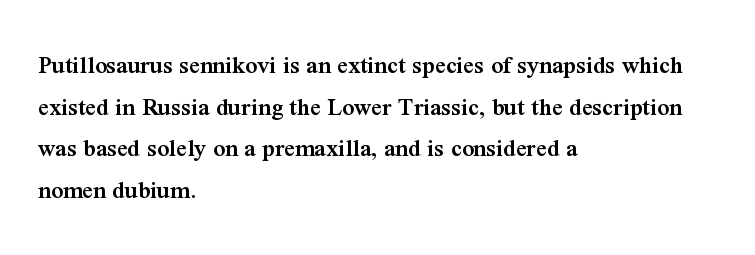
The space between consecutive lines is moderate. All the whitespace from short lines collects on the right. Is there any slant? The stems are plumb. The gaps between neighbouring characters are ordinary and unremarkable. Is the type bold? Partly — it's a semibold, heavier than regular but not fully bold.
